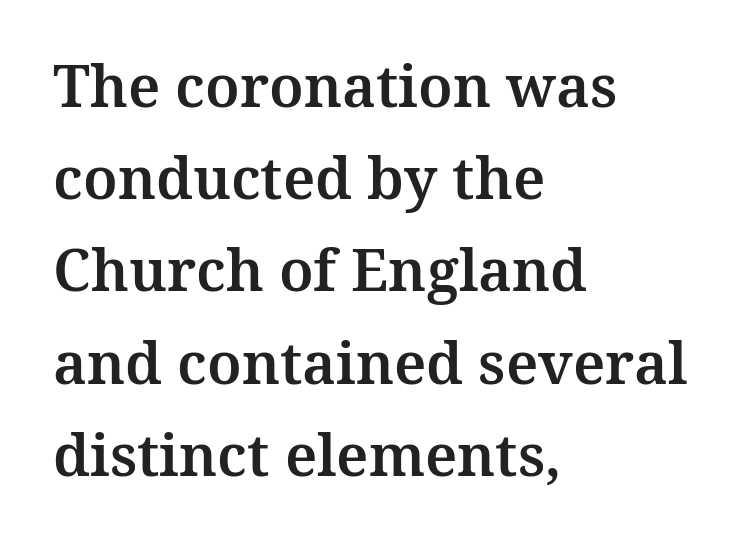
{"serif": "yes", "italic": "no", "width": "normal", "stroke_contrast": "medium", "x_height": "medium", "monospaced": "no", "underline": "no", "align": "left", "line_spacing": "normal", "line_spacing_ratio": 1.59, "letter_spacing": "normal", "letter_spacing_em": 0.0, "glyph_px": 58}
